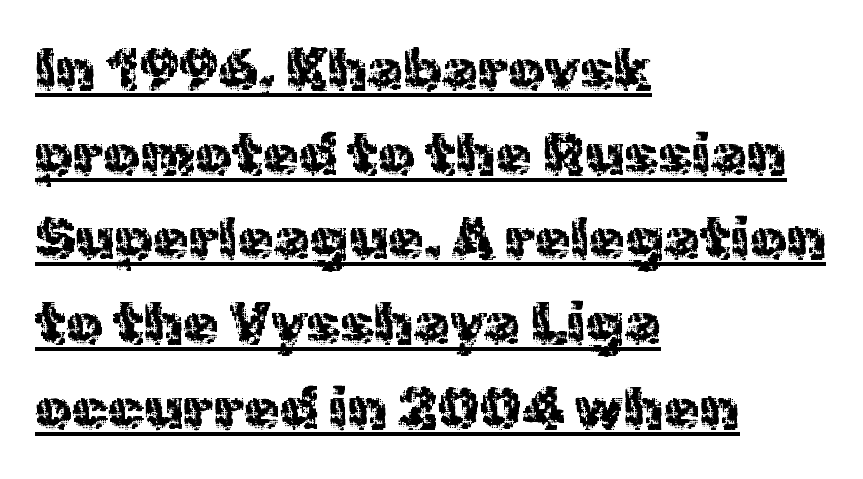
Rows of type keep a routine distance in the vertical direction. Spacing verdict: proportional, widths tailored to each character. Descenders here cross a horizontal rule under the line. Teacher's note: observe the even left margin — that is flush-left alignment.
